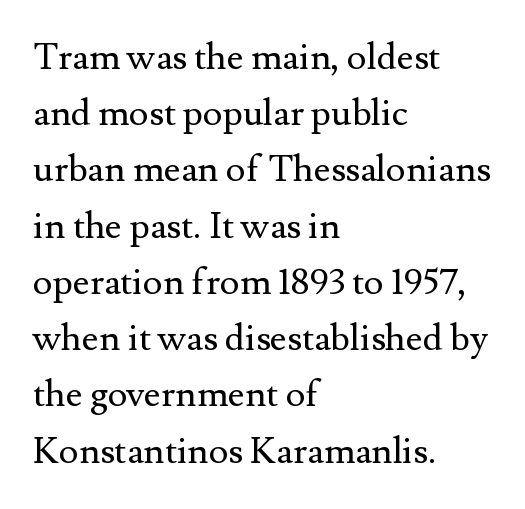
{"serif": "yes", "italic": "no", "bold": "no", "weight": "regular", "width": "normal", "stroke_contrast": "medium", "x_height": "small", "monospaced": "no", "underline": "no", "align": "left", "line_spacing": "normal", "line_spacing_ratio": 1.52, "letter_spacing": "normal", "letter_spacing_em": 0.0, "glyph_px": 37}
